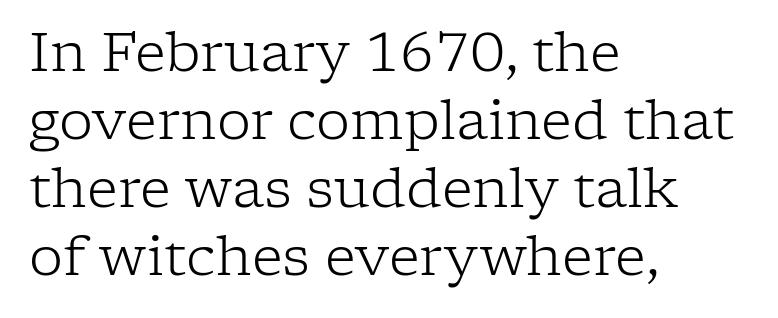
{"serif": "yes", "italic": "no", "bold": "no", "weight": "light", "width": "normal", "stroke_contrast": "low", "x_height": "medium", "monospaced": "no", "underline": "no", "align": "left", "line_spacing": "normal", "line_spacing_ratio": 1.26, "letter_spacing": "normal", "letter_spacing_em": 0.0, "glyph_px": 54}
